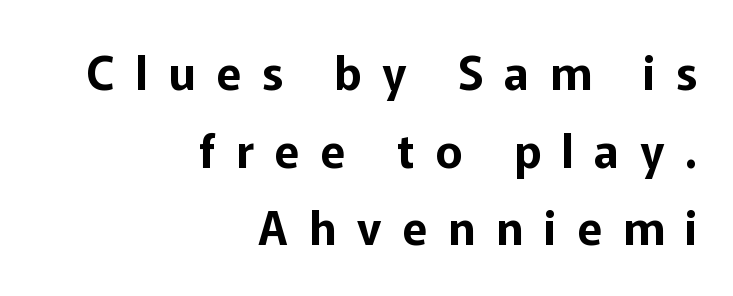
Words float on clear page, feet unadorned. Nothing sits at the stroke ends, so this counts as sans-serif. Horizontally, the lines are justified to the trailing edge only. The face used here is proportionally spaced, like ordinary book or web type. Between one letter and the next there's a generous, obvious gap. The lines sit at an ordinary, default distance from one another.
